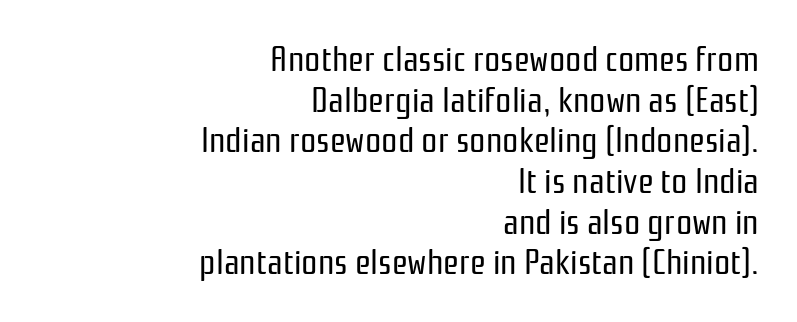
The image shows 36 px regular-weight, condensed sans-serif type, upright; set right-aligned, tight line spacing (1.13x), normal letter spacing, not underlined; low stroke contrast and a medium x-height.
